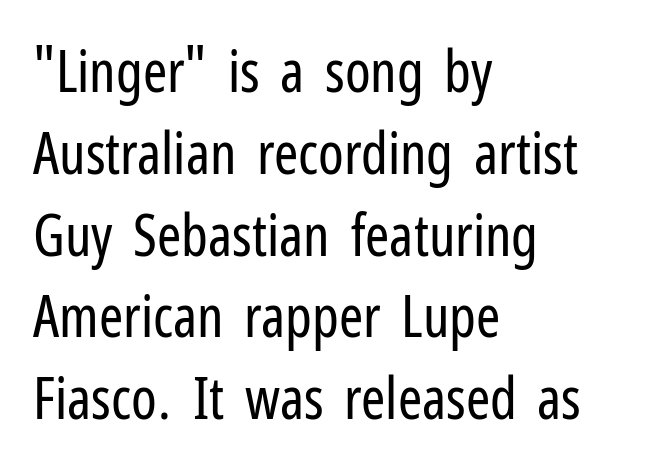
The image shows 58 px regular-weight, condensed sans-serif type, upright; set left-aligned, normal line spacing (1.41x), normal letter spacing, not underlined; low stroke contrast and a medium x-height.
